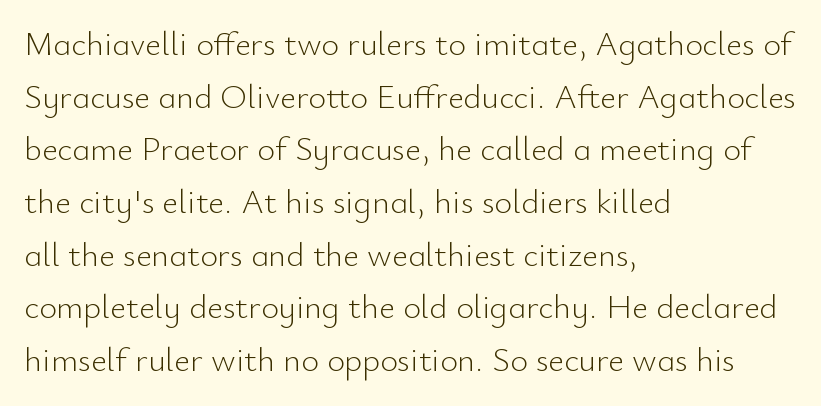
{"serif": "no", "italic": "no", "bold": "no", "weight": "light", "width": "normal", "stroke_contrast": "low", "x_height": "small", "monospaced": "no", "underline": "no", "align": "left", "line_spacing": "normal", "line_spacing_ratio": 1.55, "letter_spacing": "normal", "letter_spacing_em": 0.0, "glyph_px": 34}
